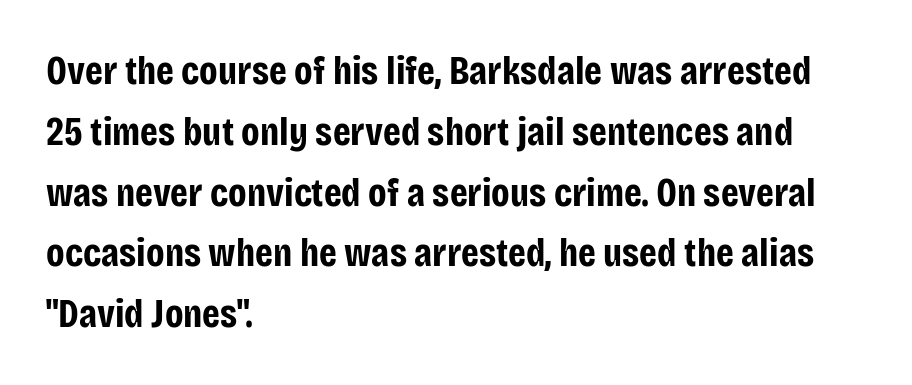
The image shows 40 px bold, condensed sans-serif type, upright; set left-aligned, normal line spacing (1.52x), normal letter spacing, not underlined; low stroke contrast and a large x-height.
